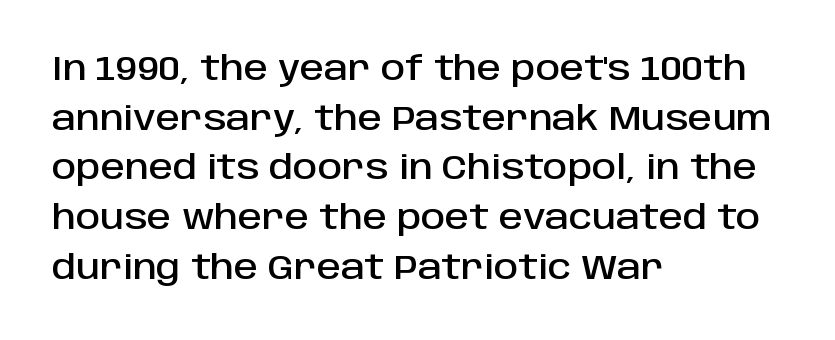
{"serif": "no", "italic": "no", "width": "normal", "stroke_contrast": "low", "x_height": "large", "monospaced": "no", "underline": "no", "align": "left", "line_spacing": "normal", "line_spacing_ratio": 1.46, "letter_spacing": "normal", "letter_spacing_em": 0.0, "glyph_px": 34}
